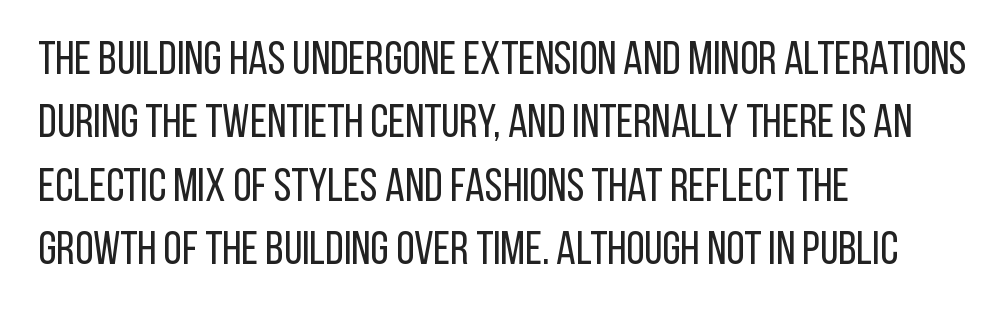
The image shows 47 px regular-weight, condensed sans-serif type, upright; set left-aligned, normal line spacing (1.35x), normal letter spacing, not underlined; low stroke contrast and a large x-height.
